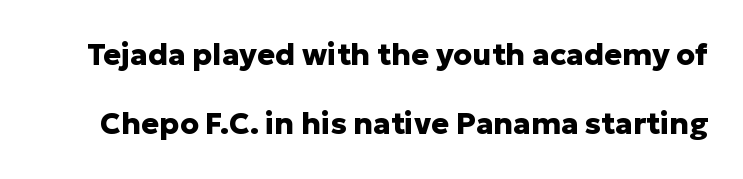
{"serif": "no", "italic": "no", "bold": "yes", "weight": "heavy", "width": "normal", "stroke_contrast": "low", "x_height": "medium", "monospaced": "no", "underline": "no", "line_spacing": "loose", "line_spacing_ratio": 2.31, "letter_spacing": "normal", "letter_spacing_em": 0.0, "glyph_px": 30}
